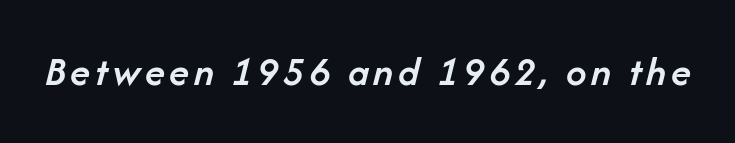
The letters advance in unequal steps, a hallmark of proportional type. This rendering features lettering with no underline. Summary of weight: moderately heavy, a semibold. Style check: oblique.
